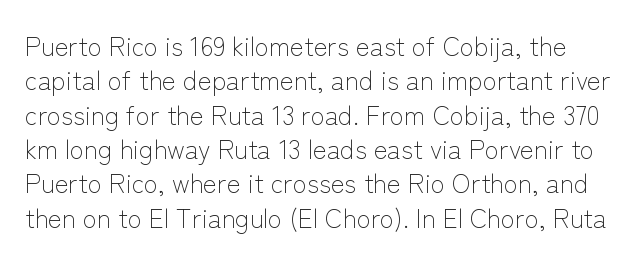
{"italic": "no", "bold": "no", "underline": "no", "line_spacing": "normal", "line_spacing_ratio": 1.32, "letter_spacing": "normal", "letter_spacing_em": 0.0, "glyph_px": 26}
